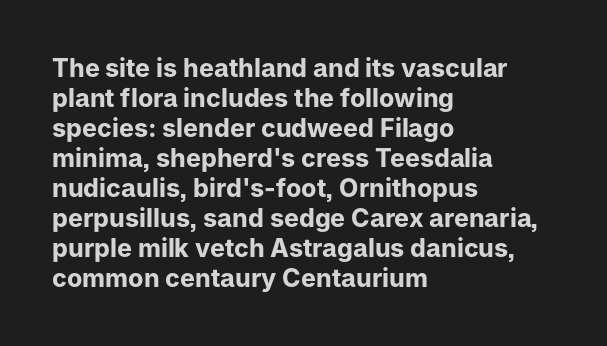
Q: Is the text bold? A: Yes.
Q: Is the text italic (slanted)? A: No, it is upright.
Q: Is the text underlined? A: No.
Q: How is the paragraph aligned? A: Left-aligned.
Q: Is the spacing between letters normal or unusually wide? A: Normal.
